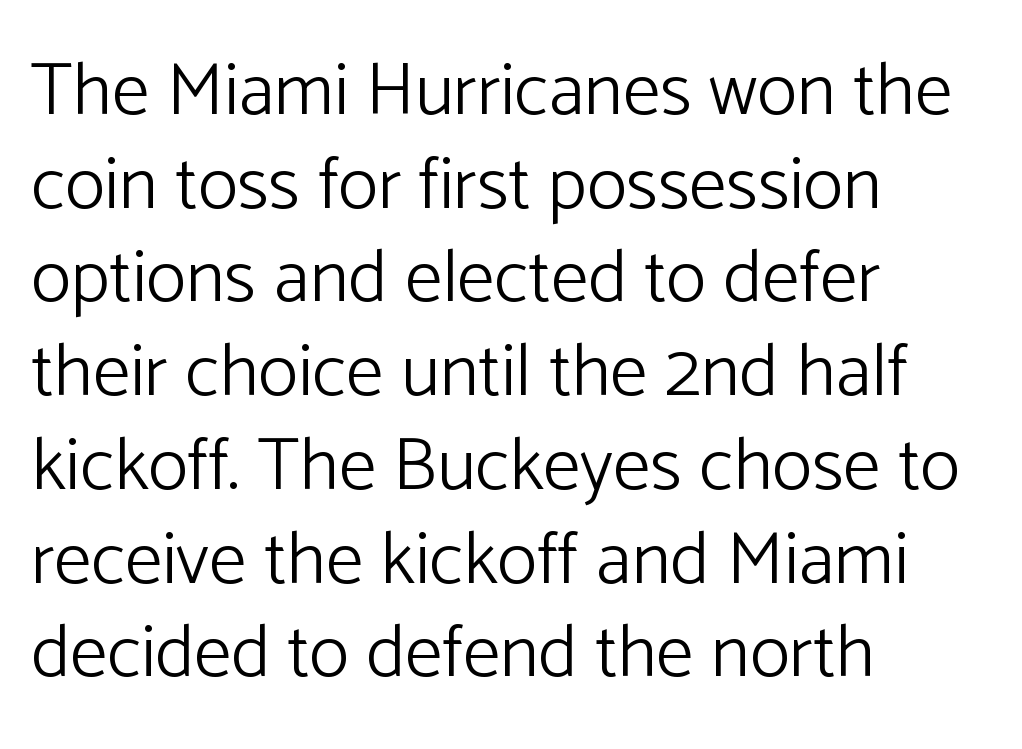
The image shows 75 px light sans-serif type, upright; set left-aligned, normal line spacing (1.25x), normal letter spacing, not underlined; low stroke contrast and a medium x-height.
